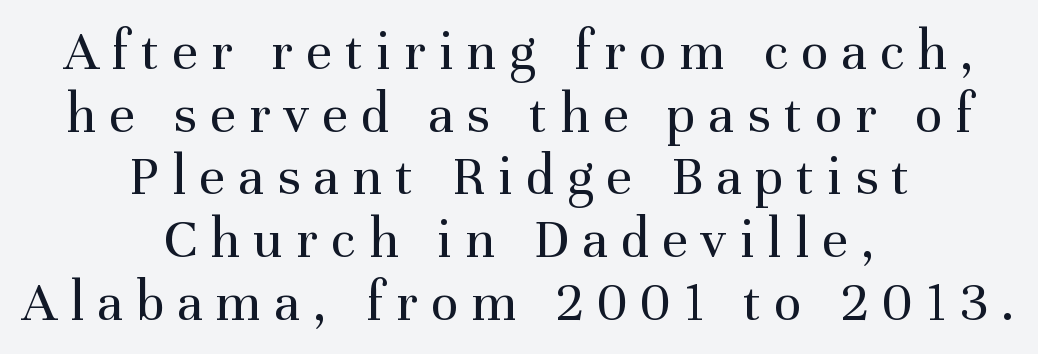
Do the letters lean? They stand straight. If you measured baseline to baseline, you'd find a short distance. Glyph-to-glyph distance is far greater than everyday printed text. Stem width sits at or under what a default text font uses. Font category for this specimen: serif. Varying glyph widths throughout — classic text-font behaviour.
